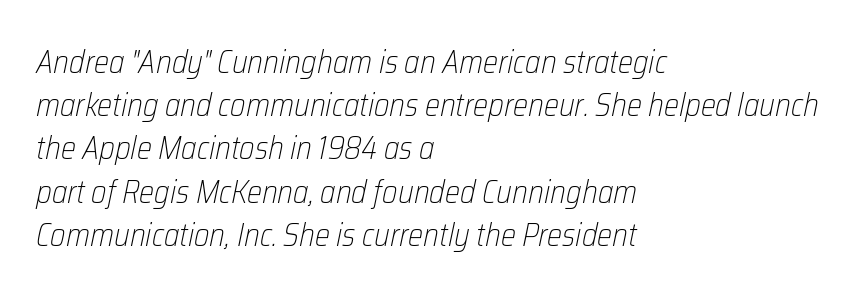
Q: Is the text bold? A: No.
Q: Is the text italic (slanted)? A: Yes, it leans right by about 12 degrees.
Q: Is the text underlined? A: No.
Q: How is the paragraph aligned? A: Left-aligned.
Q: Is the spacing between letters normal or unusually wide? A: Normal.
Q: Is the spacing between lines tight, normal or loose? A: Normal.
Q: Width (condensed, normal, or wide)? A: Condensed.
Q: Stroke contrast? A: Low.
Q: x-height? A: Medium.
Q: Monospaced? A: No.
